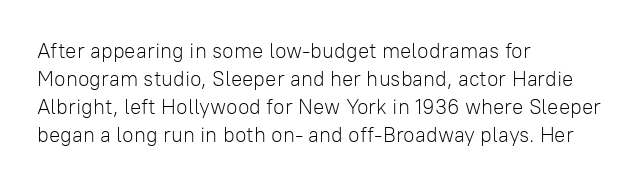
{"italic": "no", "bold": "no", "underline": "no", "align": "left", "line_spacing": "normal", "line_spacing_ratio": 1.33, "letter_spacing": "normal", "letter_spacing_em": 0.0, "glyph_px": 21}
